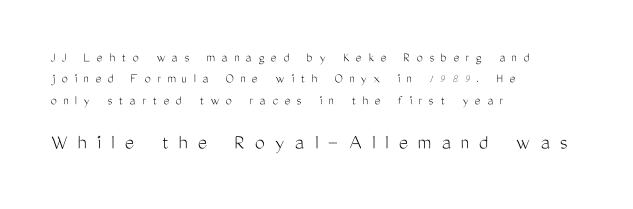
{"italic": "no", "bold": "no", "underline": "no", "align": "left", "line_spacing": "normal", "line_spacing_ratio": 1.53, "letter_spacing": "wide", "letter_spacing_em": 0.46, "larger_block": "second", "size_ratio": 1.57, "glyph_px": 22}
